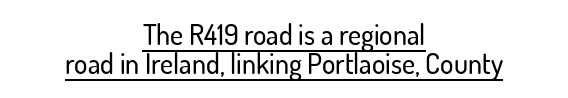
{"serif": "no", "italic": "no", "width": "normal", "stroke_contrast": "low", "x_height": "small", "monospaced": "no", "underline": "yes", "align": "center", "line_spacing": "tight", "line_spacing_ratio": 1.05, "letter_spacing": "normal", "letter_spacing_em": 0.0, "glyph_px": 28}
